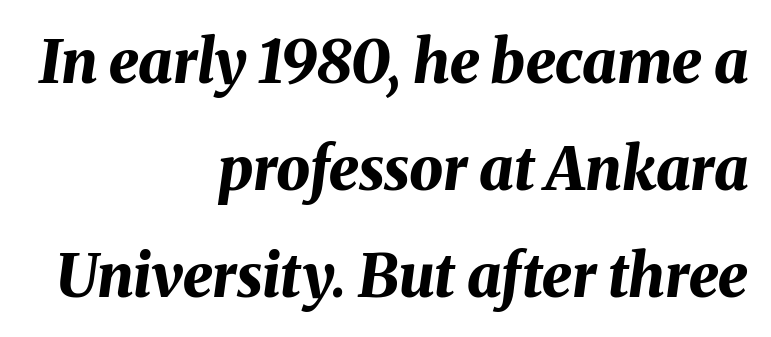
Q: Is the text bold? A: Yes.
Q: Is the text italic (slanted)? A: Yes, it leans right by about 8 degrees.
Q: Is the text underlined? A: No.
Q: How is the paragraph aligned? A: Right-aligned.
Q: Is the spacing between letters normal or unusually wide? A: Normal.
Q: Width (condensed, normal, or wide)? A: Normal.
Q: Stroke contrast? A: Medium.
Q: x-height? A: Medium.
Q: Monospaced? A: No.
